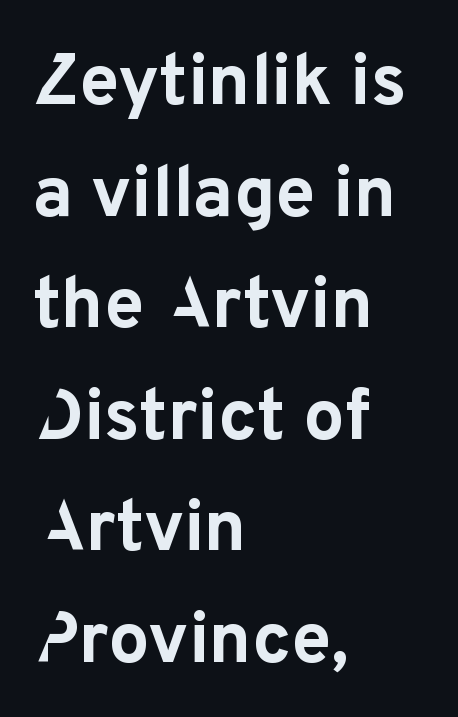
Q: Is the text bold? A: Yes.
Q: Is the text italic (slanted)? A: No, it is upright.
Q: Is the typeface a serif or a sans-serif typeface? A: Sans-serif.
Q: Is the text underlined? A: No.
Q: How is the paragraph aligned? A: Left-aligned.
Q: Is the spacing between letters normal or unusually wide? A: Normal.
Q: Is the spacing between lines tight, normal or loose? A: Normal.
Q: Width (condensed, normal, or wide)? A: Normal.
Q: Stroke contrast? A: Low.
Q: x-height? A: Medium.
Q: Monospaced? A: No.
